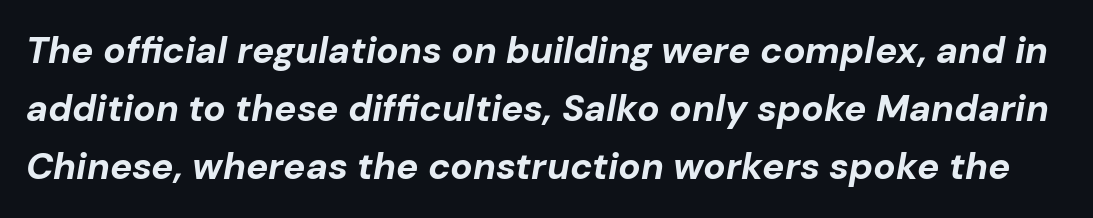
Letter spacing: default. The specimen omits any rule beneath the text block's lines. Horizontal bands of white between lines are of average thickness. The typesetting leans heavy: a genuine bold.
